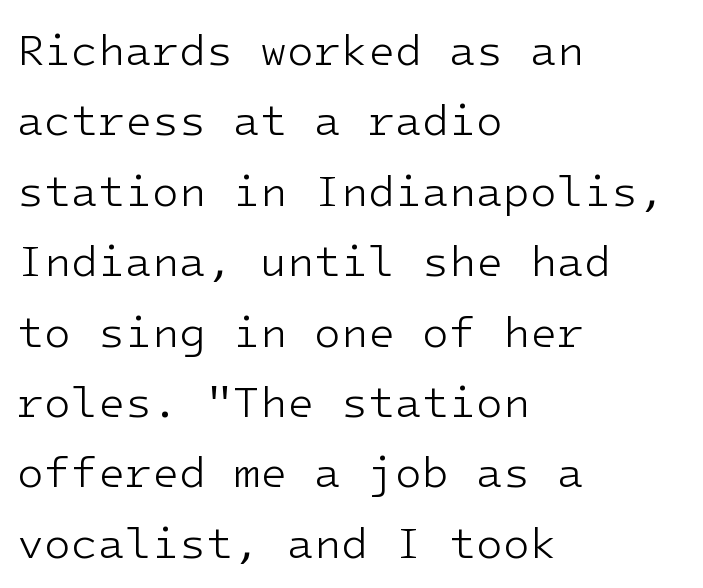
{"serif": "no", "italic": "no", "bold": "no", "weight": "light", "width": "normal", "stroke_contrast": "low", "x_height": "medium", "underline": "no", "align": "left", "line_spacing": "normal", "line_spacing_ratio": 1.6, "letter_spacing": "normal", "letter_spacing_em": 0.0, "glyph_px": 44}
